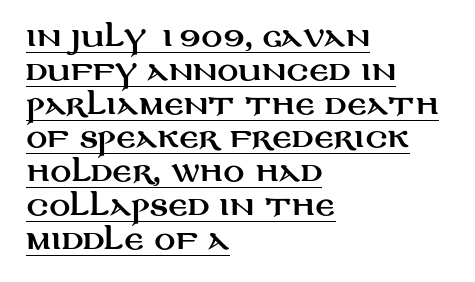
The image shows 26 px text type, upright; set left-aligned, normal line spacing (1.3x), normal letter spacing, underlined.
